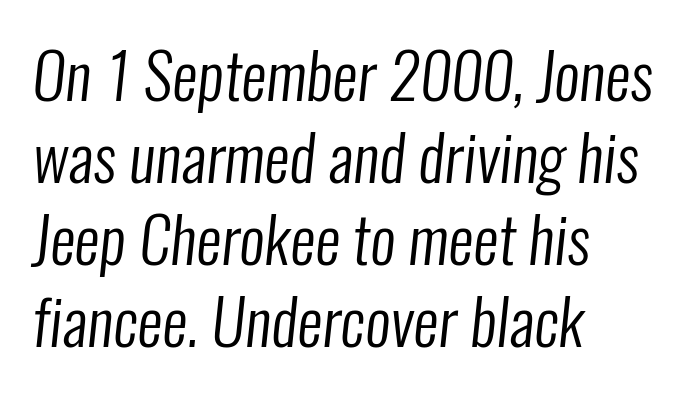
Q: Is the text bold? A: No.
Q: Is the typeface a serif or a sans-serif typeface? A: Sans-serif.
Q: Is the text underlined? A: No.
Q: How is the paragraph aligned? A: Left-aligned.
Q: Is the spacing between letters normal or unusually wide? A: Normal.
Q: Is the spacing between lines tight, normal or loose? A: Normal.
Q: Width (condensed, normal, or wide)? A: Condensed.
Q: Stroke contrast? A: Low.
Q: x-height? A: Medium.
Q: Monospaced? A: No.
